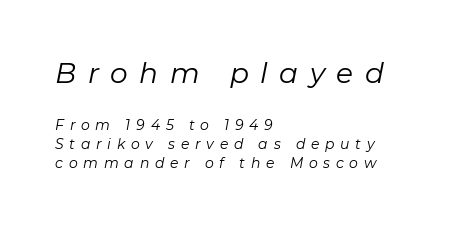
Q: Is the text bold? A: No.
Q: Is the text italic (slanted)? A: Yes, it leans right by about 11 degrees.
Q: Is the text underlined? A: No.
Q: How is the paragraph aligned? A: Left-aligned.
Q: Is the spacing between letters normal or unusually wide? A: Unusually wide.
Q: Is the spacing between lines tight, normal or loose? A: Normal.
Q: Which block of text is set in a larger size, the first (top) or the second (bottom)? A: The first (top) one.
Q: Width (condensed, normal, or wide)? A: Normal.
Q: Stroke contrast? A: Low.
Q: x-height? A: Medium.
Q: Monospaced? A: No.
